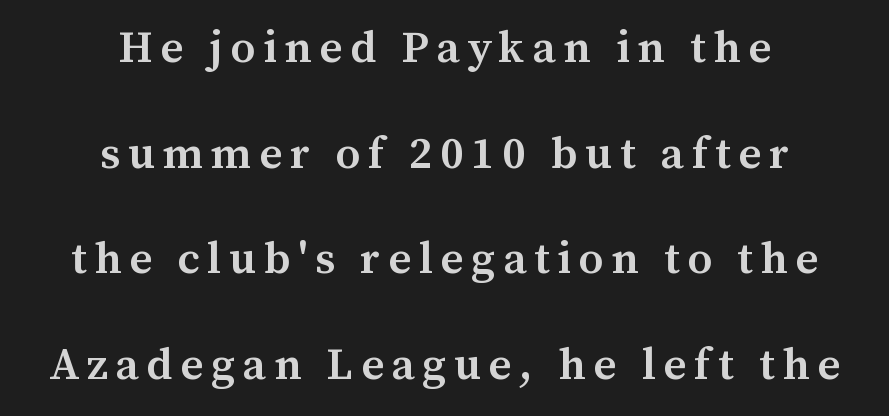
{"serif": "yes", "italic": "no", "bold": "semi", "weight": "semibold", "width": "normal", "stroke_contrast": "medium", "x_height": "medium", "monospaced": "no", "underline": "no", "align": "center", "line_spacing": "loose", "line_spacing_ratio": 2.35, "glyph_px": 45}
